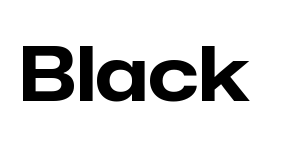
The image shows 75 px bold sans-serif type, upright; set normal letter spacing, not underlined; low stroke contrast and a medium x-height.
